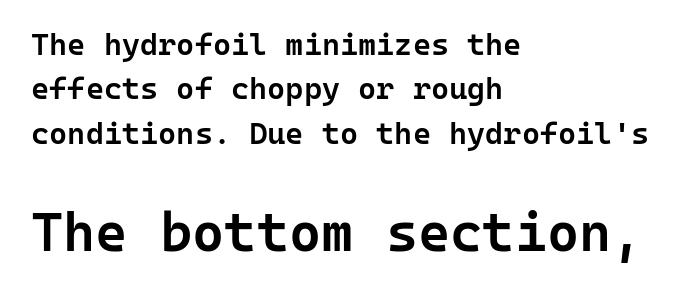
Q: Is the text bold? A: Semi-bold.
Q: Is the text italic (slanted)? A: No, it is upright.
Q: Is the typeface a serif or a sans-serif typeface? A: Sans-serif.
Q: Is the text underlined? A: No.
Q: How is the paragraph aligned? A: Left-aligned.
Q: Is the spacing between letters normal or unusually wide? A: Normal.
Q: Is the spacing between lines tight, normal or loose? A: Normal.
Q: Which block of text is set in a larger size, the first (top) or the second (bottom)? A: The second (bottom) one.
Q: Width (condensed, normal, or wide)? A: Normal.
Q: Stroke contrast? A: Low.
Q: x-height? A: Medium.
Q: Monospaced? A: Yes.
